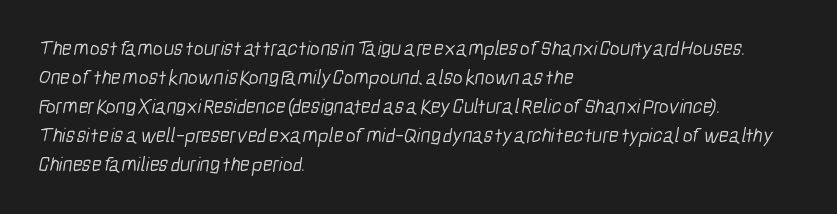
{"bold": "no", "underline": "no", "align": "left", "line_spacing": "normal", "line_spacing_ratio": 1.38, "letter_spacing": "normal", "letter_spacing_em": 0.0, "glyph_px": 21}
